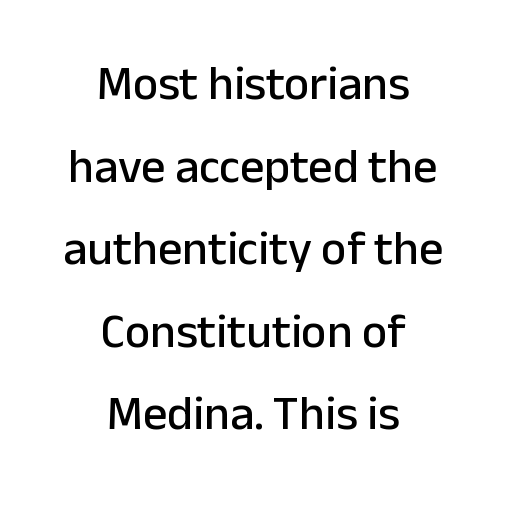
The image shows 48 px sans-serif type, upright; set centered, line spacing 1.72x, normal letter spacing, not underlined; low stroke contrast and a medium x-height.
